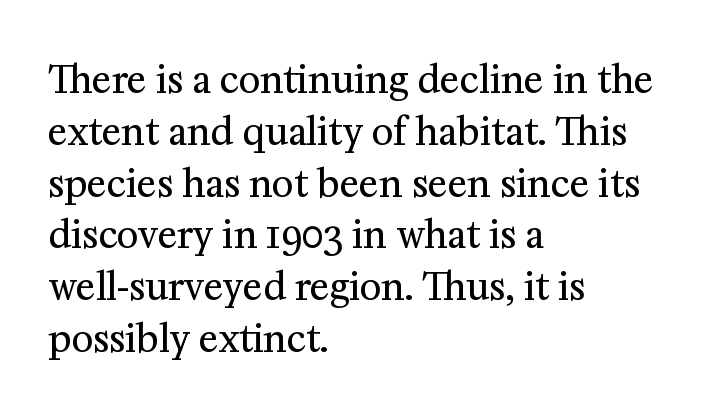
One-word summary of the alignment: left. Evenly set lines give the paragraph a standard silhouette. The characters are drawn with everyday or finer stroke widths. The axis of the letterforms is exactly vertical. Looks like regular typesetting: each glyph gets only the width it needs. Lines of text with bare space underneath.
